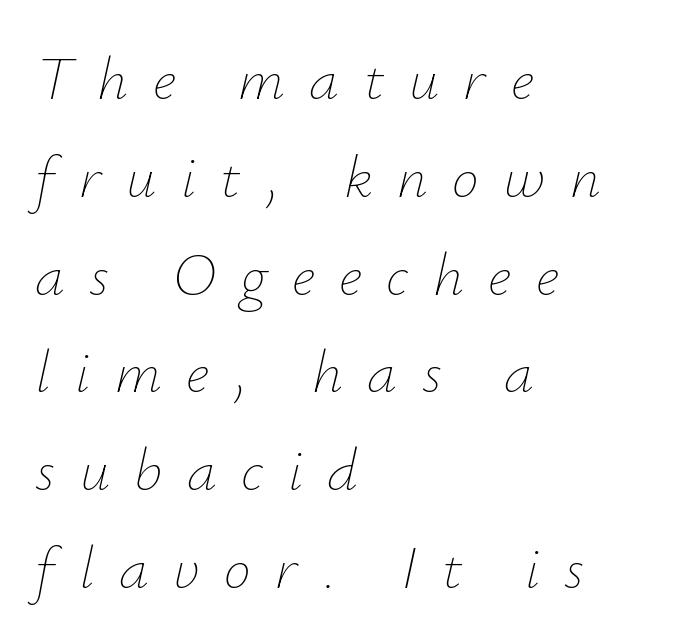
The image shows 60 px thin type, italic (leaning right); set left-aligned, normal line spacing (1.63x), unusually wide letter spacing (+0.41 em), not underlined; low stroke contrast and a small x-height.
